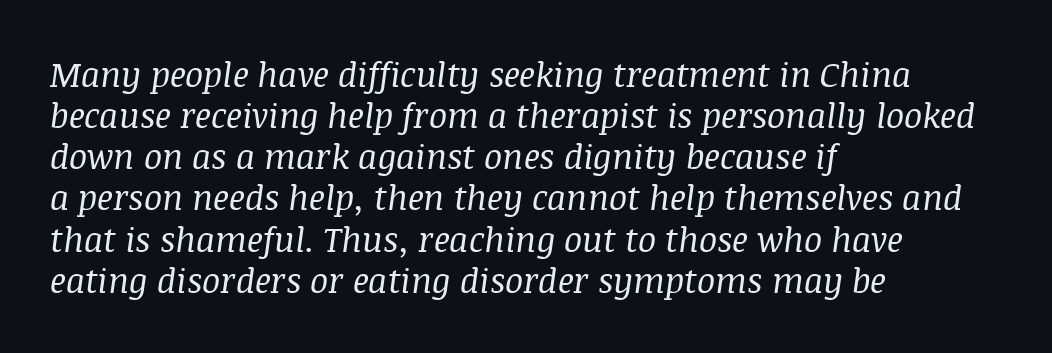
The image shows 34 px regular-weight serif type, italic (leaning right); set left-aligned, line spacing 1.21x, normal letter spacing, not underlined; medium stroke contrast and a large x-height.
